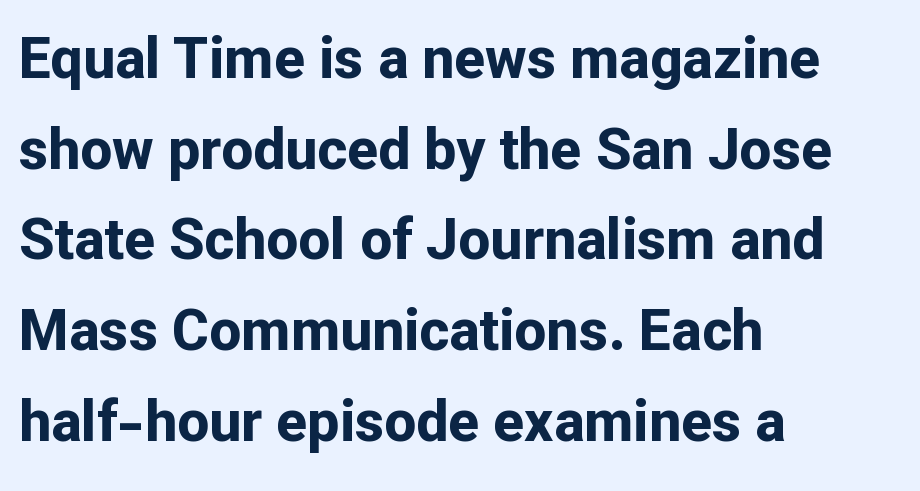
The image shows 57 px bold sans-serif type, upright; set left-aligned, normal line spacing (1.59x), normal letter spacing, not underlined; low stroke contrast and a medium x-height.
